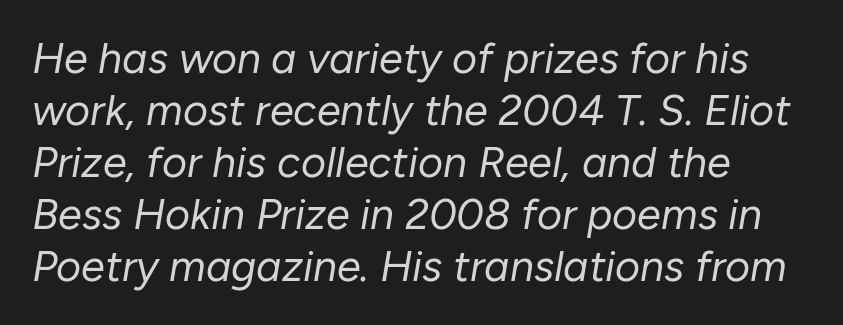
{"italic": "yes", "lean": "right", "slant_degrees": 10, "bold": "no", "weight": "regular", "width": "normal", "stroke_contrast": "low", "x_height": "medium", "monospaced": "no", "underline": "no", "align": "left", "line_spacing_ratio": 1.21, "letter_spacing": "normal", "letter_spacing_em": 0.0, "glyph_px": 43}
